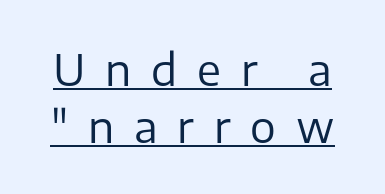
Q: Is the text bold? A: No.
Q: Is the text italic (slanted)? A: No, it is upright.
Q: Is the typeface a serif or a sans-serif typeface? A: Sans-serif.
Q: Is the text underlined? A: Yes.
Q: Is the spacing between letters normal or unusually wide? A: Unusually wide.
Q: Is the spacing between lines tight, normal or loose? A: Normal.
Q: Width (condensed, normal, or wide)? A: Normal.
Q: Stroke contrast? A: Low.
Q: x-height? A: Medium.
Q: Monospaced? A: No.
